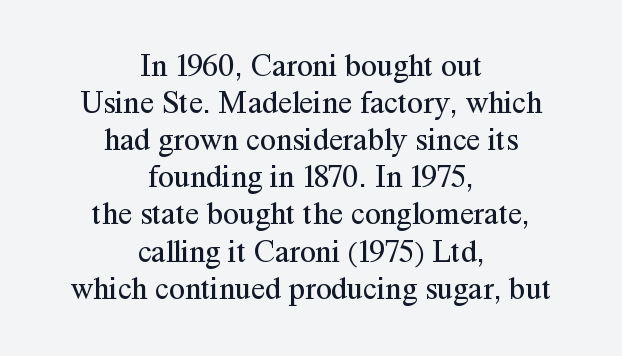
The image shows 32 px regular-weight serif type, upright; set centered, line spacing 1.16x, normal letter spacing, not underlined; medium stroke contrast and a medium x-height.
